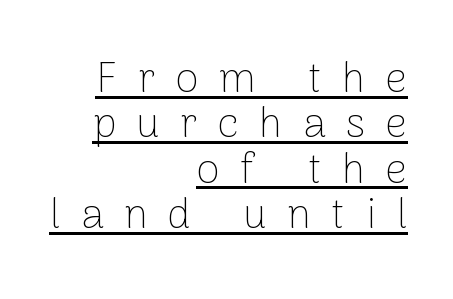
{"serif": "no", "italic": "no", "bold": "no", "weight": "thin", "width": "normal", "stroke_contrast": "low", "x_height": "medium", "monospaced": "no", "underline": "yes", "align": "right", "line_spacing": "tight", "line_spacing_ratio": 1.08, "letter_spacing": "wide", "letter_spacing_em": 0.49, "glyph_px": 42}
